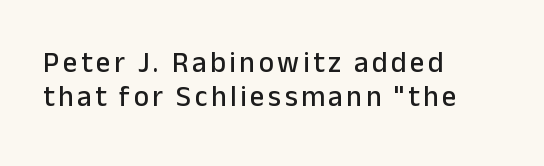
It's the straight-up-and-down kind of type. If you drew a ruler down the left edge, every line would touch it. Clear beneath every line of the passage. This rendering employs a face without finishing strokes, i.e., a sans-serif. Do the characters align in a grid? No, the font is proportional.
